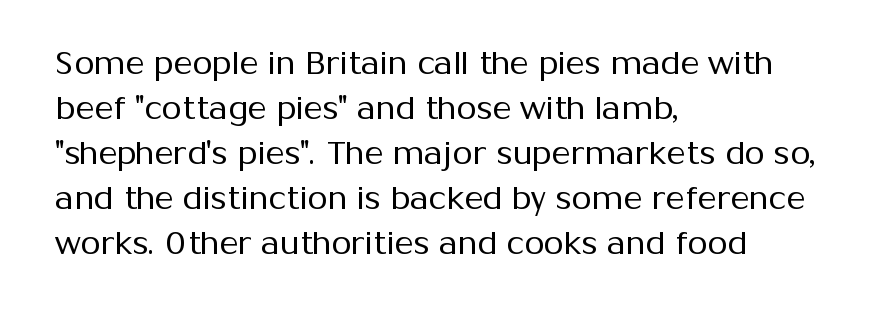
The image shows 32 px regular-weight sans-serif type, upright; set left-aligned, normal line spacing (1.41x), normal letter spacing, not underlined; medium stroke contrast and a medium x-height.
